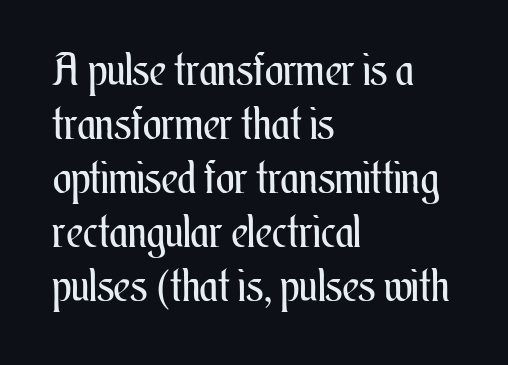
The image shows 44 px regular-weight, condensed type, upright; set left-aligned, line spacing 1.23x, normal letter spacing, not underlined; medium stroke contrast and a small x-height.
